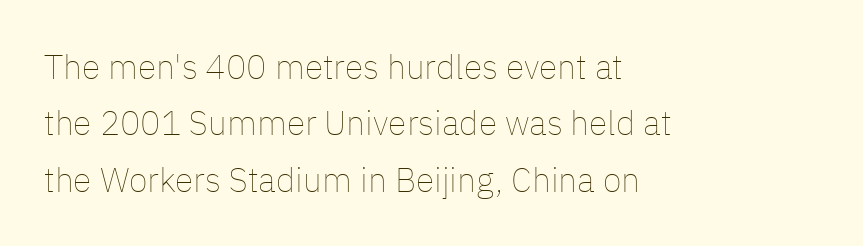
The image shows 34 px thin type, upright; set left-aligned, normal line spacing (1.66x), normal letter spacing, not underlined; low stroke contrast and a medium x-height.
